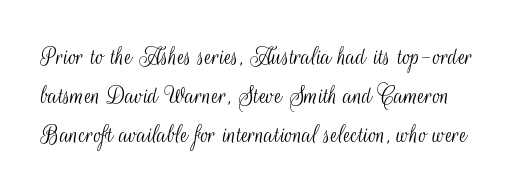
The image shows 27 px text type; set normal line spacing (1.44x), normal letter spacing, not underlined.
